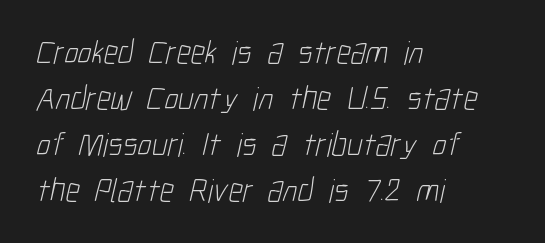
Q: Is the text bold? A: No.
Q: Is the typeface a serif or a sans-serif typeface? A: Sans-serif.
Q: Is the text underlined? A: No.
Q: How is the paragraph aligned? A: Left-aligned.
Q: Is the spacing between letters normal or unusually wide? A: Normal.
Q: Is the spacing between lines tight, normal or loose? A: Normal.
Q: Width (condensed, normal, or wide)? A: Condensed.
Q: Stroke contrast? A: Low.
Q: x-height? A: Medium.
Q: Monospaced? A: No.
